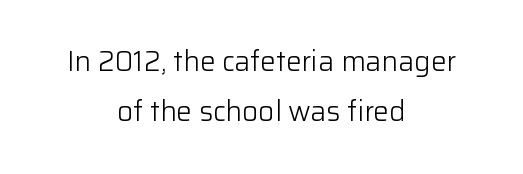
The glyphs are unaccompanied by any horizontal stroke below them. Do the characters align in a grid? No, the font is proportional. Is the letter spacing exaggerated? No — it looks like the ordinary default. Letters have the restrained weight of plain body copy at most. The letters stand upright; this is a roman face. The setting favours the middle, as headings and verse often do.
